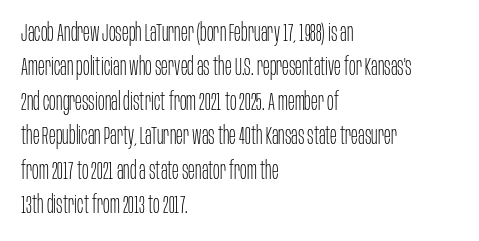
{"italic": "no", "bold": "no", "underline": "no", "align": "left", "line_spacing": "normal", "line_spacing_ratio": 1.38, "letter_spacing": "normal", "letter_spacing_em": 0.0, "glyph_px": 25}
